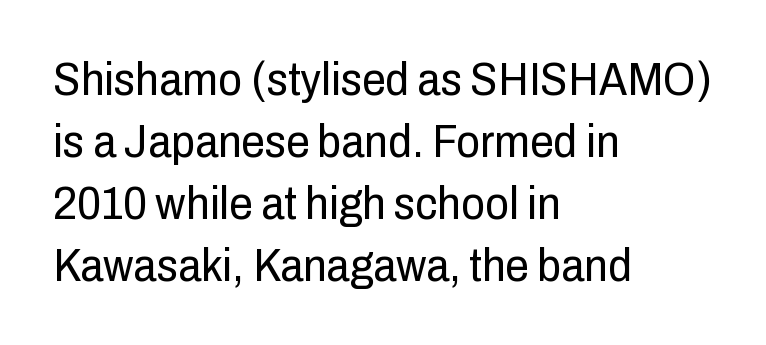
Q: Is the text bold? A: No.
Q: Is the text italic (slanted)? A: No, it is upright.
Q: Is the typeface a serif or a sans-serif typeface? A: Sans-serif.
Q: Is the text underlined? A: No.
Q: How is the paragraph aligned? A: Left-aligned.
Q: Is the spacing between letters normal or unusually wide? A: Normal.
Q: Is the spacing between lines tight, normal or loose? A: Normal.
Q: Width (condensed, normal, or wide)? A: Condensed.
Q: Stroke contrast? A: Low.
Q: x-height? A: Medium.
Q: Monospaced? A: No.
